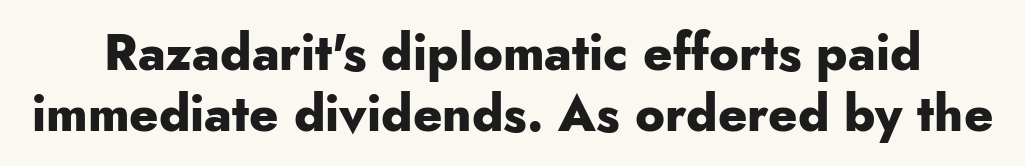
{"serif": "no", "italic": "no", "bold": "yes", "weight": "heavy", "width": "normal", "stroke_contrast": "low", "x_height": "small", "monospaced": "no", "underline": "no", "line_spacing_ratio": 1.22, "letter_spacing": "normal", "letter_spacing_em": 0.0, "glyph_px": 50}
